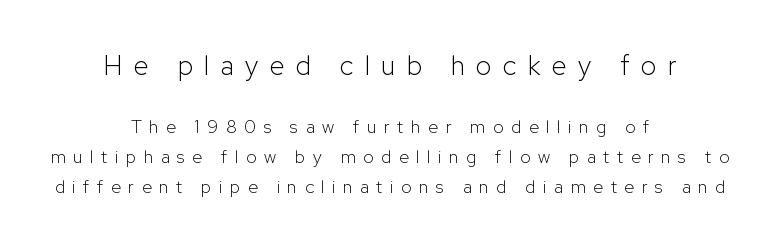
Line starts and ends both wander, symmetrically. This sample uses an upright cut, with every glyph sitting square on the baseline. Short note: letters widely spaced. These lines sit exactly where default settings would place them. The first block has been scaled up relative to the second. The strip under each line holds only bare page.
